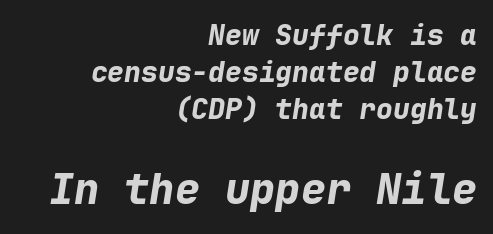
Q: Is the text bold? A: Yes.
Q: Is the text italic (slanted)? A: Yes, it leans right by about 9 degrees.
Q: Is the text underlined? A: No.
Q: How is the paragraph aligned? A: Right-aligned.
Q: Is the spacing between letters normal or unusually wide? A: Normal.
Q: Is the spacing between lines tight, normal or loose? A: Normal.
Q: Which block of text is set in a larger size, the first (top) or the second (bottom)? A: The second (bottom) one.
Q: Width (condensed, normal, or wide)? A: Normal.
Q: Stroke contrast? A: Low.
Q: x-height? A: Medium.
Q: Monospaced? A: Yes.
